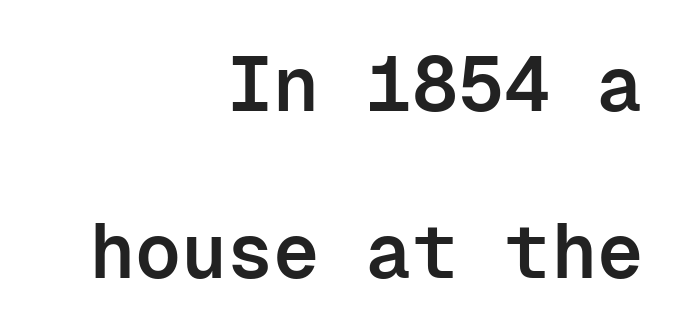
{"serif": "no", "italic": "no", "bold": "semi", "weight": "semibold", "width": "normal", "stroke_contrast": "low", "x_height": "medium", "monospaced": "yes", "underline": "no", "align": "right", "line_spacing": "loose", "line_spacing_ratio": 2.17, "letter_spacing": "normal", "letter_spacing_em": 0.0, "glyph_px": 77}
